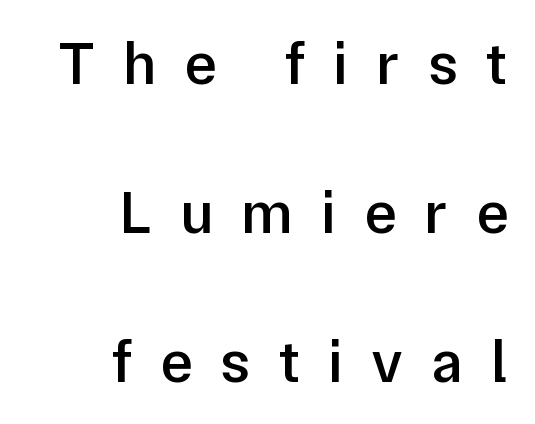
Between one letter and the next there's a generous, obvious gap. Posture: straight, roman, zero tilt. The glyphs in this specimen are sans serif. The letters advance in unequal steps, a hallmark of proportional type. Moderately thickened strokes mark this as semibold type.
